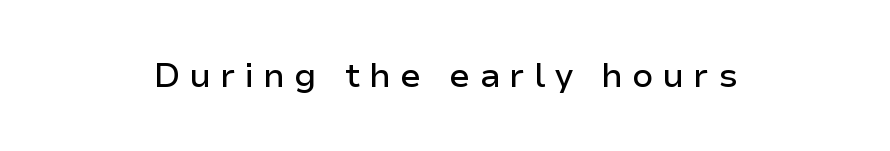
Tracking here is generous; glyphs stand well apart from one another. The letters advance in unequal steps, a hallmark of proportional type. Lines of text with bare space underneath. The face used here is a sans, in the tradition of grotesques and geometrics.
